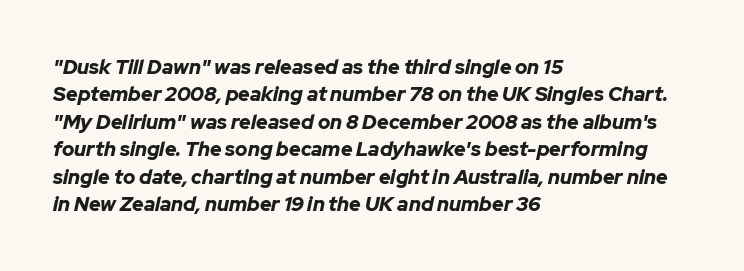
Q: Is the text bold? A: Yes.
Q: Is the text italic (slanted)? A: Yes, it leans right by about 12 degrees.
Q: Is the text underlined? A: No.
Q: How is the paragraph aligned? A: Left-aligned.
Q: Is the spacing between letters normal or unusually wide? A: Normal.
Q: Is the spacing between lines tight, normal or loose? A: Normal.
